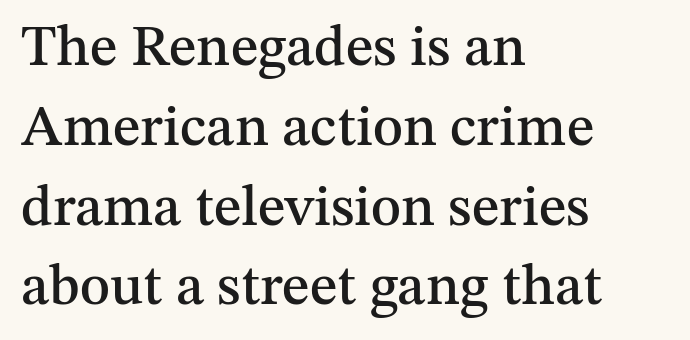
Rule under the text: the space is simply empty. A serif font was chosen for this passage. The line texture is even and compact thanks to regular tracking. A typesetter would mark this as roman, not italic. Visually the block forms a straight wall on the left and a jagged coastline on the right. The rendering uses natural spacing where letterforms have individual widths.
